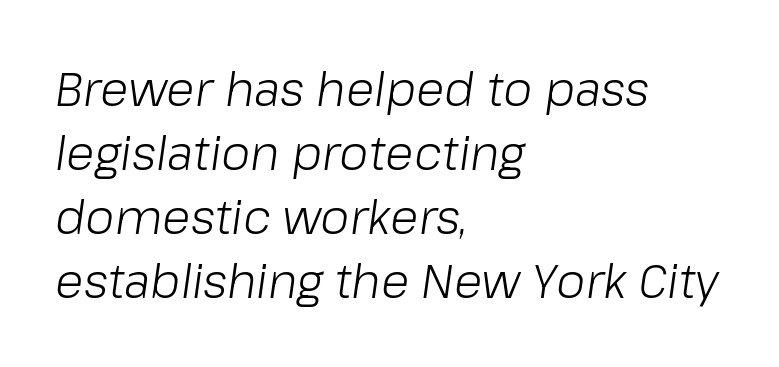
Successive baselines arrive at the customary interval. Notice how the passage keeps a crisp vertical edge on the left only. Designer's note — italics engaged. Underline: absent. Short note: letters normally spaced. The letterforms sit at book weight or below.
